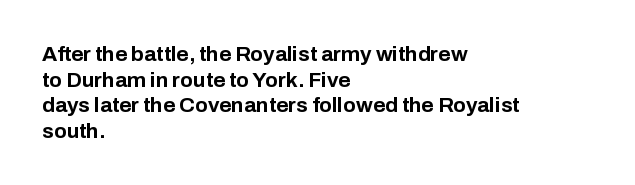
The image shows 21 px bold type, upright; set left-aligned, line spacing 1.22x, normal letter spacing, not underlined.
